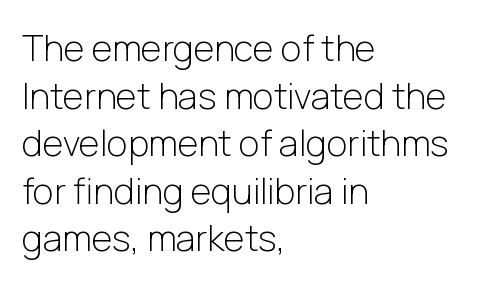
Q: Is the text bold? A: No.
Q: Is the text italic (slanted)? A: No, it is upright.
Q: Is the typeface a serif or a sans-serif typeface? A: Sans-serif.
Q: Is the text underlined? A: No.
Q: How is the paragraph aligned? A: Left-aligned.
Q: Is the spacing between letters normal or unusually wide? A: Normal.
Q: Is the spacing between lines tight, normal or loose? A: Normal.
Q: Width (condensed, normal, or wide)? A: Normal.
Q: Stroke contrast? A: Low.
Q: x-height? A: Medium.
Q: Monospaced? A: No.
